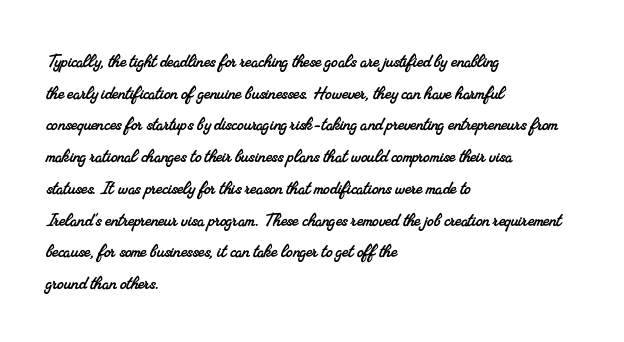
The image shows 21 px text type; set left-aligned, normal line spacing (1.51x), normal letter spacing, not underlined.
